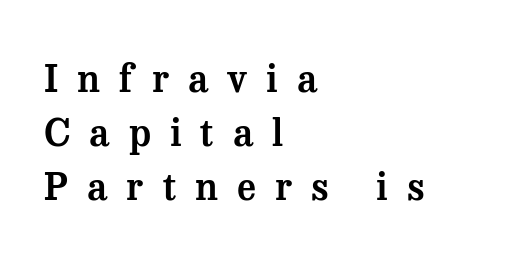
The image shows 38 px serif type, upright; set left-aligned, normal line spacing (1.42x), unusually wide letter spacing (+0.5 em), not underlined; medium stroke contrast and a medium x-height.
